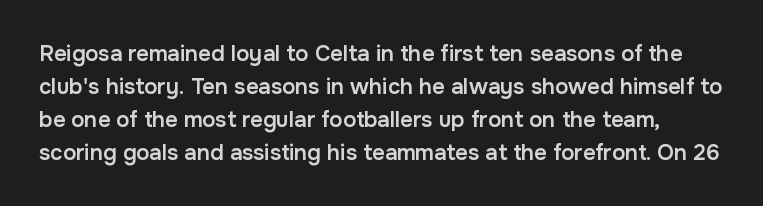
{"italic": "no", "bold": "semi", "underline": "no", "line_spacing": "normal", "line_spacing_ratio": 1.5, "letter_spacing": "normal", "letter_spacing_em": 0.0, "glyph_px": 22}
